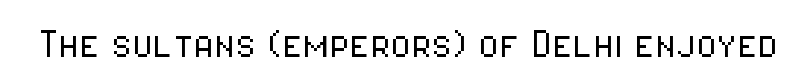
Q: Is the text bold? A: No.
Q: Is the text italic (slanted)? A: No, it is upright.
Q: Is the typeface a serif or a sans-serif typeface? A: Sans-serif.
Q: Is the text underlined? A: No.
Q: Is the spacing between letters normal or unusually wide? A: Normal.
Q: Width (condensed, normal, or wide)? A: Condensed.
Q: Stroke contrast? A: Low.
Q: x-height? A: Medium.
Q: Monospaced? A: No.
